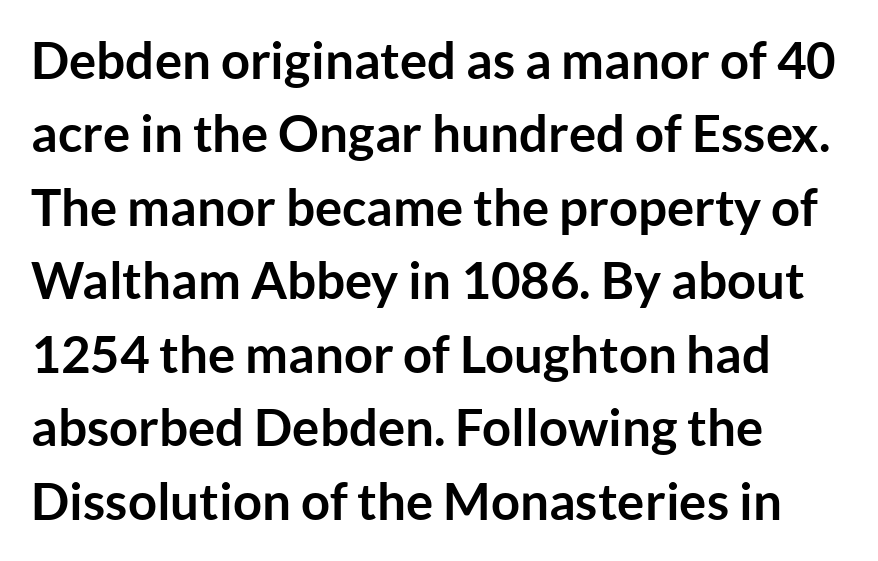
{"serif": "no", "italic": "no", "bold": "yes", "weight": "semibold", "width": "normal", "stroke_contrast": "low", "x_height": "medium", "monospaced": "no", "underline": "no", "align": "left", "line_spacing": "normal", "line_spacing_ratio": 1.44, "letter_spacing": "normal", "letter_spacing_em": 0.0, "glyph_px": 51}
